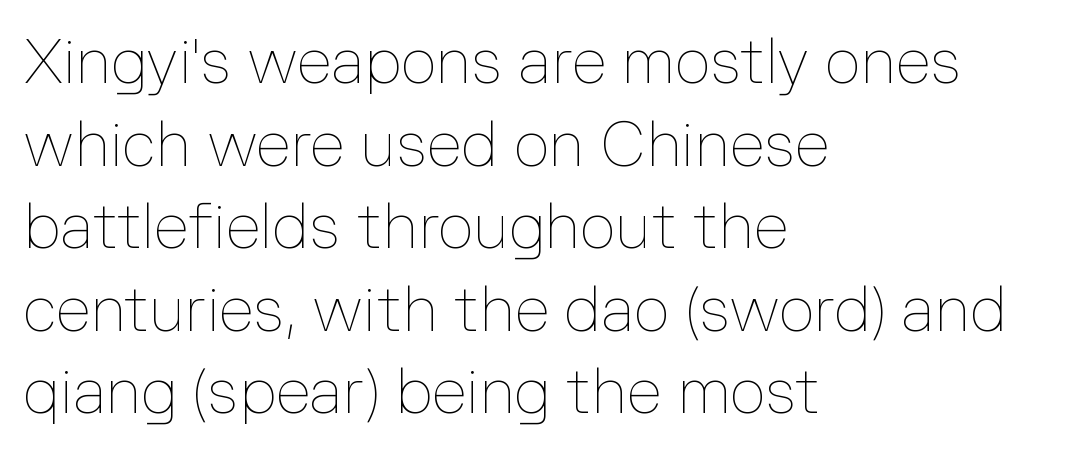
The image shows 63 px thin type, upright; set left-aligned, normal line spacing (1.31x), normal letter spacing, not underlined; low stroke contrast and a medium x-height.
